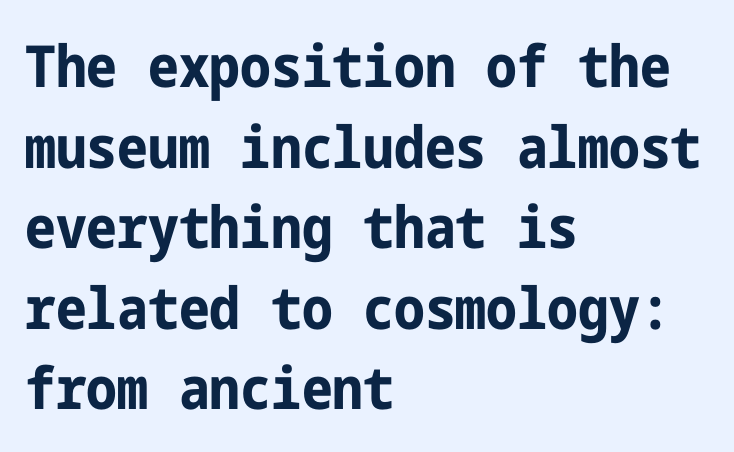
The face used here is a sans, in the tradition of grotesques and geometrics. The specimen omits any rule beneath the text block's lines. The font's upright variant was chosen for this text. Teacher's note: observe the even left margin — that is flush-left alignment. Here the glyphs are tracked normally, forming tight word shapes. The characters look thick and weighty, a clear bold.
